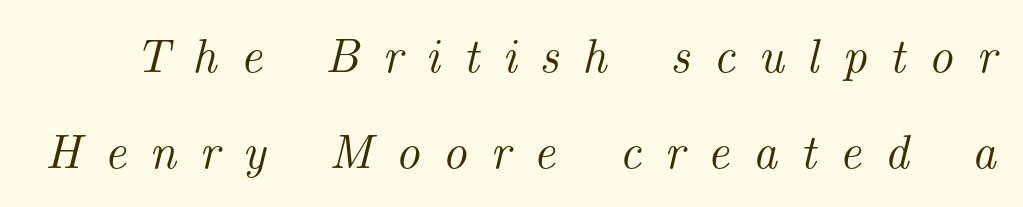
The image shows 48 px serif type, italic (leaning right); set loose line spacing (1.99x), unusually wide letter spacing (+0.48 em), not underlined; medium stroke contrast and a small x-height.
